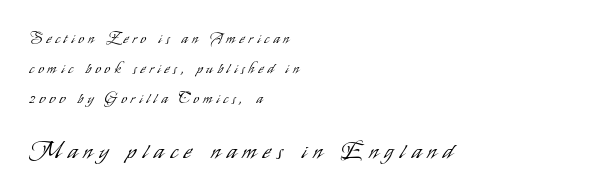
The image shows 22 px text type; set left-aligned, loose line spacing (2.13x), unusually wide letter spacing (+0.3 em), not underlined; the second (bottom) block is 1.57x larger.
